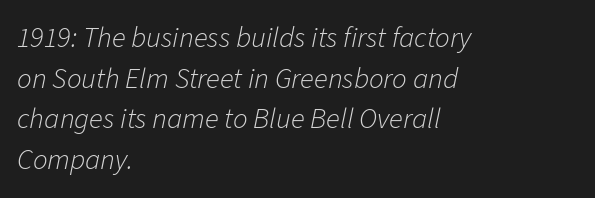
Type without underlining. Notice how the stems are inclined rather than vertical — that's the hallmark of italics. No extra tracking has been applied to these lines. Vertically, the passage feels balanced, rows spaced as you'd expect.
